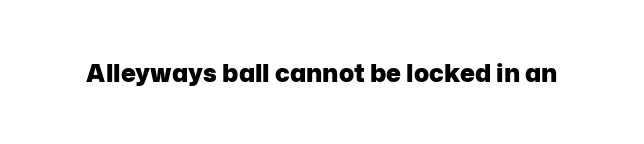
{"italic": "no", "bold": "yes", "underline": "no", "letter_spacing": "normal", "letter_spacing_em": 0.0, "glyph_px": 25}
